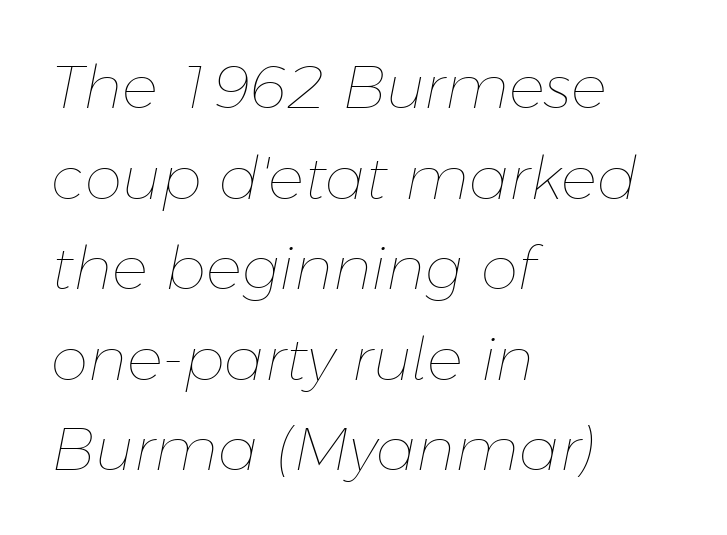
Q: Is the text bold? A: No.
Q: Is the text italic (slanted)? A: Yes, it leans right by about 11 degrees.
Q: Is the text underlined? A: No.
Q: How is the paragraph aligned? A: Left-aligned.
Q: Is the spacing between letters normal or unusually wide? A: Normal.
Q: Is the spacing between lines tight, normal or loose? A: Normal.
Q: Width (condensed, normal, or wide)? A: Normal.
Q: Stroke contrast? A: Low.
Q: x-height? A: Medium.
Q: Monospaced? A: No.
